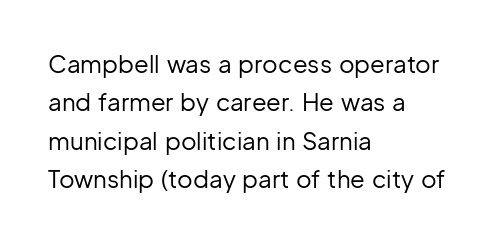
{"italic": "no", "bold": "no", "underline": "no", "align": "left", "line_spacing": "normal", "line_spacing_ratio": 1.6, "letter_spacing": "normal", "letter_spacing_em": 0.0, "glyph_px": 24}
